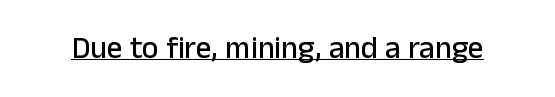
{"serif": "no", "italic": "no", "width": "normal", "stroke_contrast": "low", "x_height": "medium", "monospaced": "no", "underline": "yes", "letter_spacing": "normal", "letter_spacing_em": 0.0, "glyph_px": 31}
